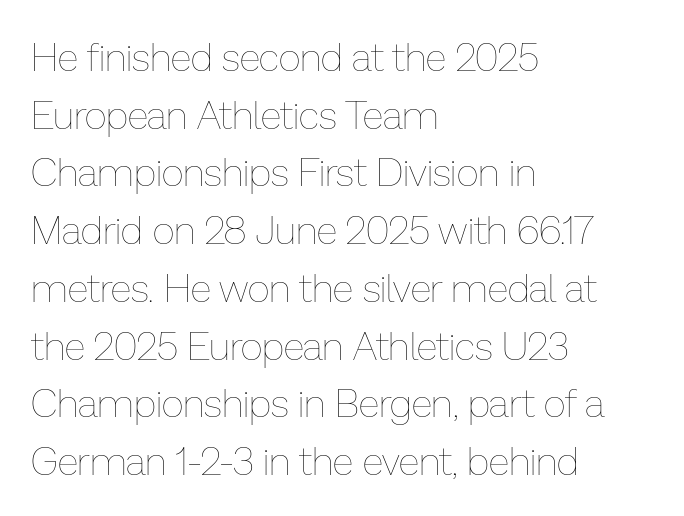
{"italic": "no", "bold": "no", "weight": "thin", "width": "normal", "stroke_contrast": "low", "x_height": "medium", "monospaced": "no", "underline": "no", "align": "left", "line_spacing": "normal", "line_spacing_ratio": 1.48, "letter_spacing": "normal", "letter_spacing_em": 0.0, "glyph_px": 39}
